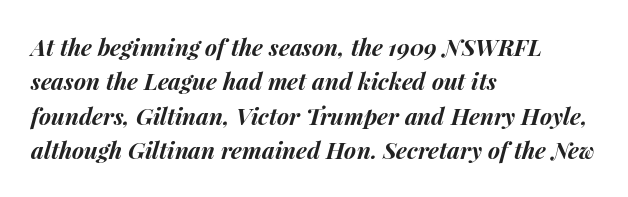
The image shows 23 px bold type, italic (leaning right); set left-aligned, normal line spacing (1.5x), normal letter spacing, not underlined.
